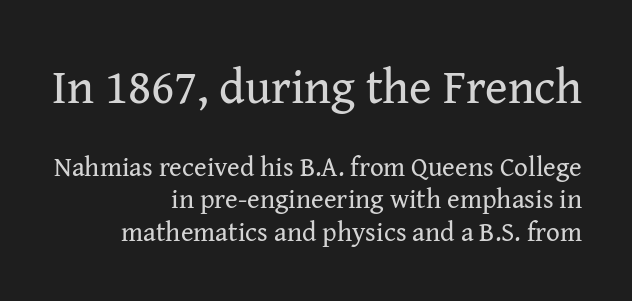
The baseline area is clear. To sum up the face: it has serifs. Visually the block forms a straight wall on the right and a jagged coastline on the left. Heaviness? Minimal to ordinary, like unemphasized prose. Between one letter and the next there's only the usual sliver of space.
